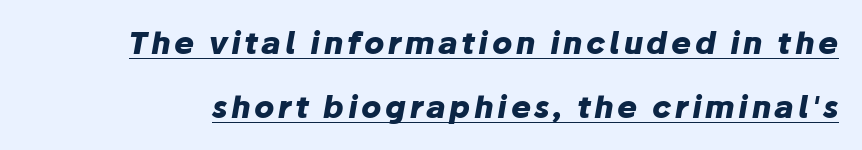
{"italic": "yes", "lean": "right", "slant_degrees": 10, "bold": "yes", "weight": "heavy", "width": "normal", "stroke_contrast": "low", "x_height": "medium", "monospaced": "no", "underline": "yes", "line_spacing": "loose", "line_spacing_ratio": 2.13, "glyph_px": 30}
